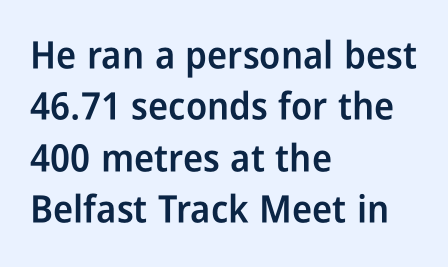
{"serif": "no", "italic": "no", "bold": "semi", "weight": "semibold", "width": "condensed", "stroke_contrast": "low", "x_height": "medium", "monospaced": "no", "underline": "no", "align": "left", "line_spacing": "normal", "line_spacing_ratio": 1.35, "letter_spacing": "normal", "letter_spacing_em": 0.0, "glyph_px": 38}
